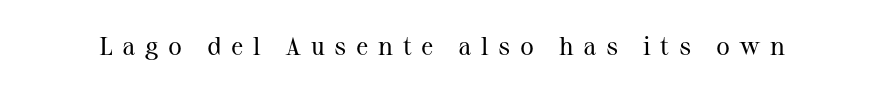
{"italic": "no", "bold": "no", "underline": "no", "letter_spacing": "wide", "letter_spacing_em": 0.37, "glyph_px": 26}
